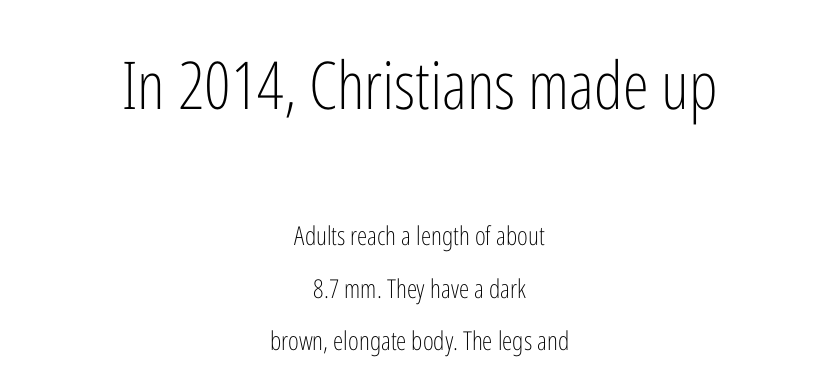
Does the bottom block carry the larger type? No, the top block does. Leading is clearly above the norm, producing a sparse column. Decoration check: the copy has no underline. Italic? Not at all — the glyphs are vertical. Does the type have serifs? No, each stem ends abruptly.
